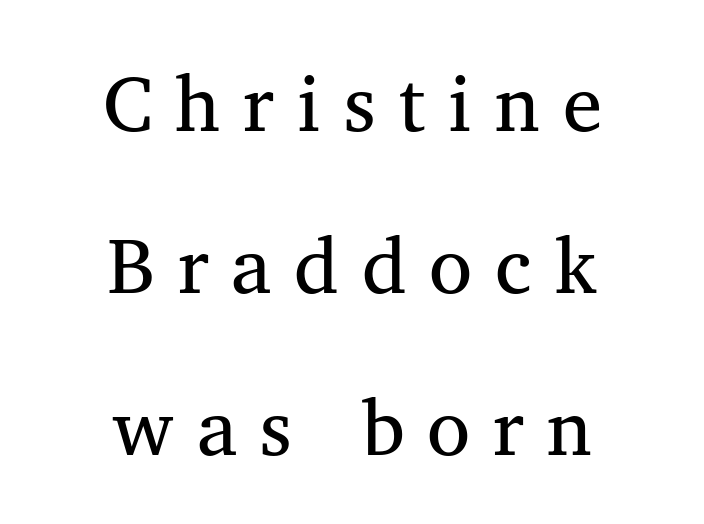
The image shows 79 px regular-weight serif type; set centered, loose line spacing (2.05x), unusually wide letter spacing (+0.29 em), not underlined; medium stroke contrast and a medium x-height.
